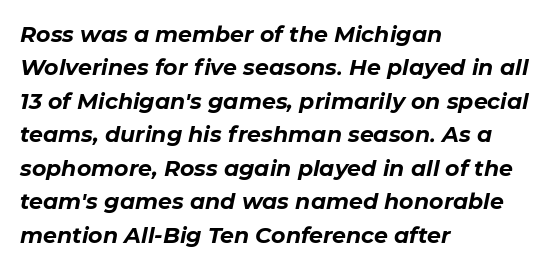
Q: Is the text bold? A: Yes.
Q: Is the text italic (slanted)? A: Yes, it leans right by about 11 degrees.
Q: Is the text underlined? A: No.
Q: How is the paragraph aligned? A: Left-aligned.
Q: Is the spacing between letters normal or unusually wide? A: Normal.
Q: Is the spacing between lines tight, normal or loose? A: Normal.
